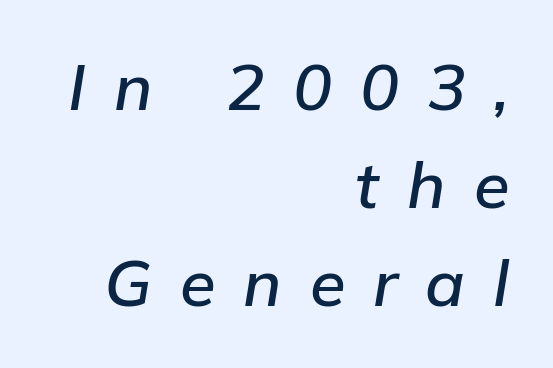
Q: Is the text italic (slanted)? A: Yes, it leans right by about 9 degrees.
Q: Is the text underlined? A: No.
Q: How is the paragraph aligned? A: Right-aligned.
Q: Is the spacing between letters normal or unusually wide? A: Unusually wide.
Q: Is the spacing between lines tight, normal or loose? A: Normal.
Q: Width (condensed, normal, or wide)? A: Normal.
Q: Stroke contrast? A: Low.
Q: x-height? A: Medium.
Q: Monospaced? A: No.
